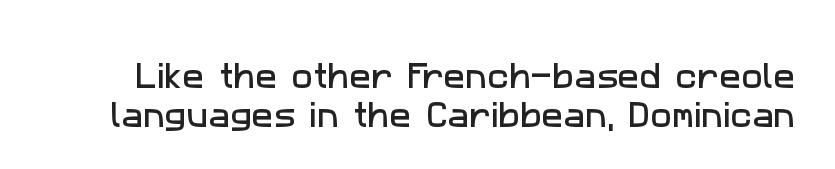
{"serif": "no", "width": "normal", "stroke_contrast": "low", "x_height": "medium", "monospaced": "no", "underline": "no", "line_spacing": "normal", "line_spacing_ratio": 1.33, "letter_spacing": "normal", "letter_spacing_em": 0.0, "glyph_px": 29}
